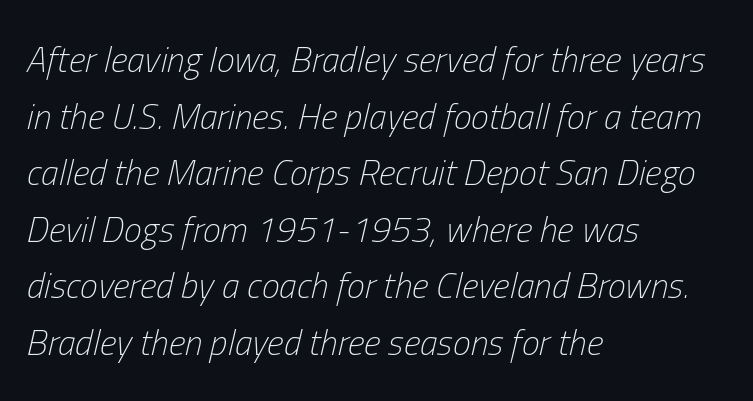
{"italic": "yes", "lean": "right", "slant_degrees": 13, "bold": "no", "weight": "light", "width": "condensed", "stroke_contrast": "low", "x_height": "medium", "monospaced": "no", "underline": "no", "align": "left", "line_spacing": "normal", "line_spacing_ratio": 1.57, "letter_spacing": "normal", "letter_spacing_em": 0.0, "glyph_px": 36}
